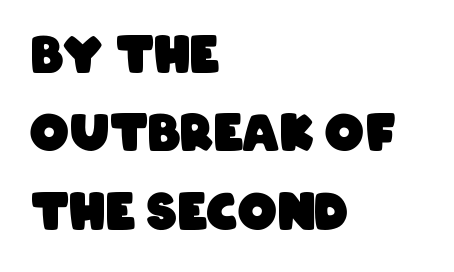
The image shows 49 px heavy, condensed sans-serif type; set left-aligned, normal line spacing (1.6x), normal letter spacing, not underlined; low stroke contrast and a large x-height.
